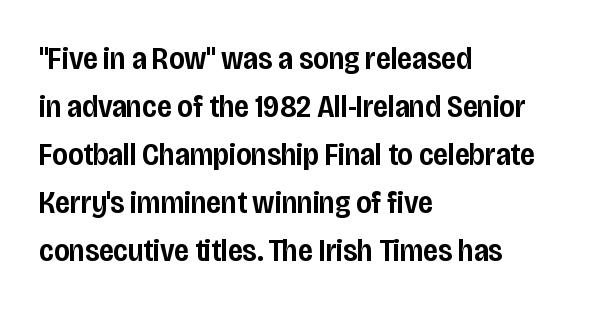
The image shows 32 px semibold, condensed sans-serif type, upright; set left-aligned, normal line spacing (1.5x), normal letter spacing, not underlined; low stroke contrast and a large x-height.
